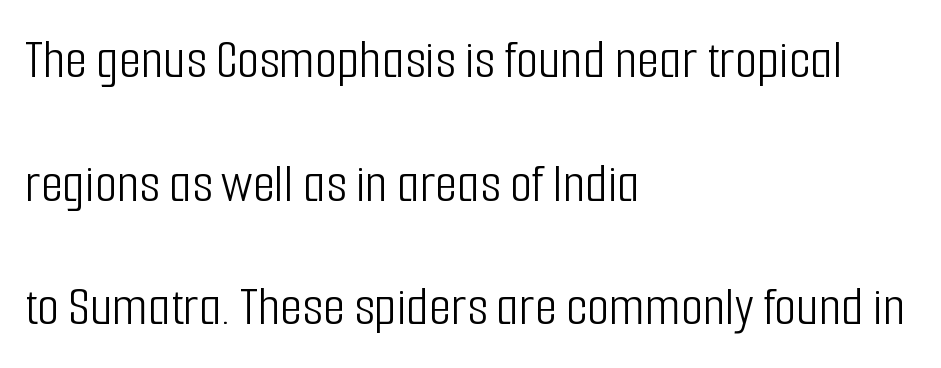
{"serif": "no", "italic": "no", "bold": "no", "weight": "light", "width": "condensed", "stroke_contrast": "low", "x_height": "medium", "monospaced": "no", "underline": "no", "align": "left", "line_spacing": "loose", "line_spacing_ratio": 2.17, "letter_spacing": "normal", "letter_spacing_em": 0.0, "glyph_px": 57}
